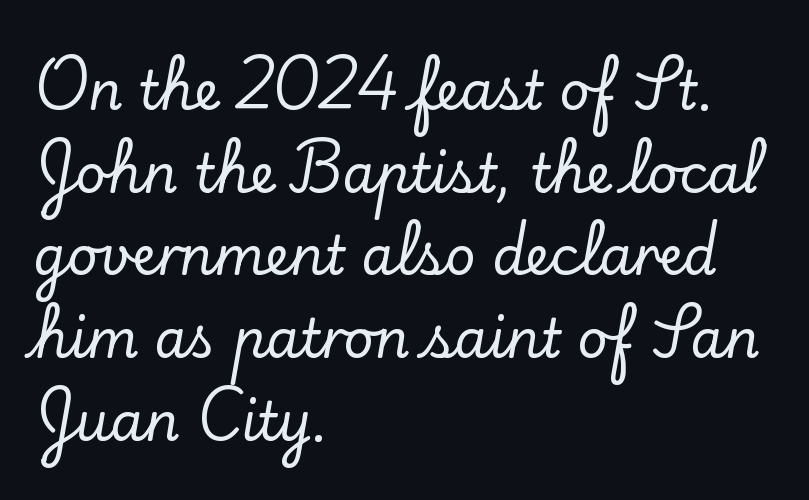
Q: Is the text italic (slanted)? A: Yes.
Q: Is the typeface a serif or a sans-serif typeface? A: Serif.
Q: Is the text underlined? A: No.
Q: How is the paragraph aligned? A: Left-aligned.
Q: Is the spacing between letters normal or unusually wide? A: Normal.
Q: Is the spacing between lines tight, normal or loose? A: Normal.
Q: Width (condensed, normal, or wide)? A: Normal.
Q: Stroke contrast? A: Low.
Q: x-height? A: Small.
Q: Monospaced? A: No.
